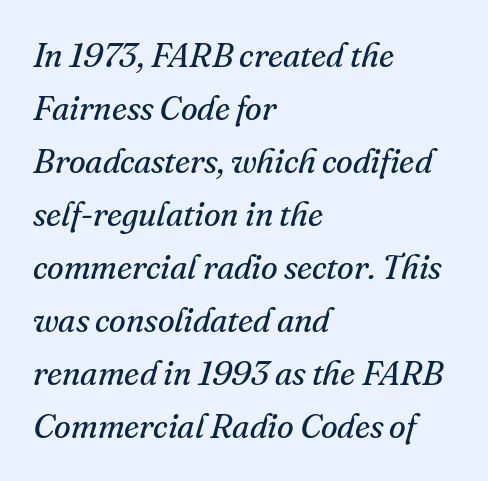
{"serif": "yes", "italic": "yes", "lean": "right", "slant_degrees": 16, "bold": "no", "weight": "regular", "width": "normal", "stroke_contrast": "medium", "x_height": "small", "monospaced": "no", "underline": "no", "align": "left", "line_spacing": "normal", "line_spacing_ratio": 1.56, "letter_spacing": "normal", "letter_spacing_em": 0.0, "glyph_px": 34}
